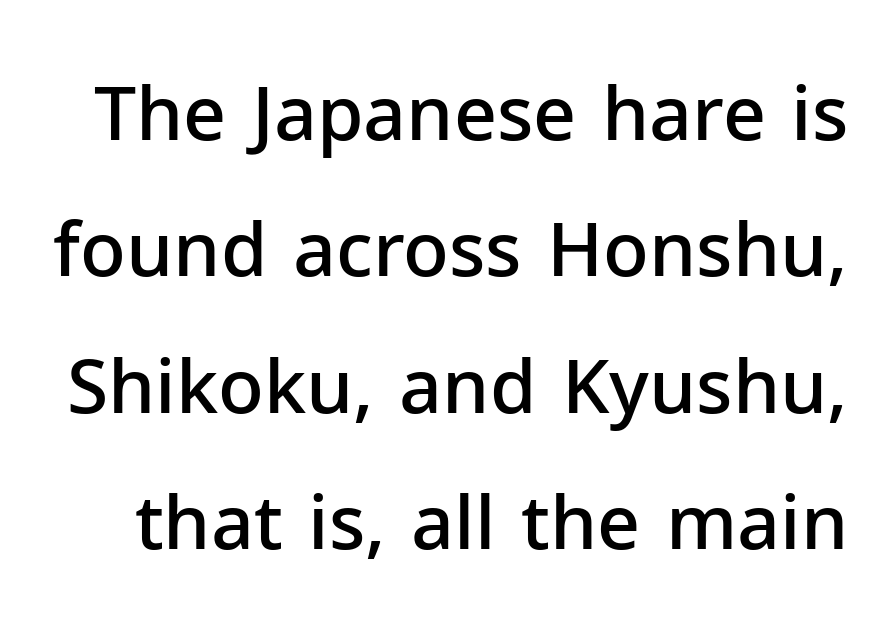
{"serif": "no", "italic": "no", "bold": "semi", "weight": "semibold", "width": "normal", "stroke_contrast": "low", "x_height": "medium", "monospaced": "no", "underline": "no", "line_spacing_ratio": 1.82, "letter_spacing": "normal", "letter_spacing_em": 0.0, "glyph_px": 75}
